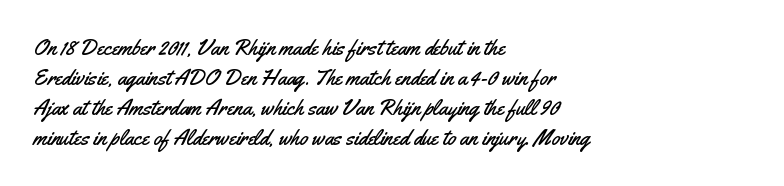
{"underline": "no", "align": "left", "line_spacing": "normal", "line_spacing_ratio": 1.37, "letter_spacing": "normal", "letter_spacing_em": 0.0, "glyph_px": 22}
